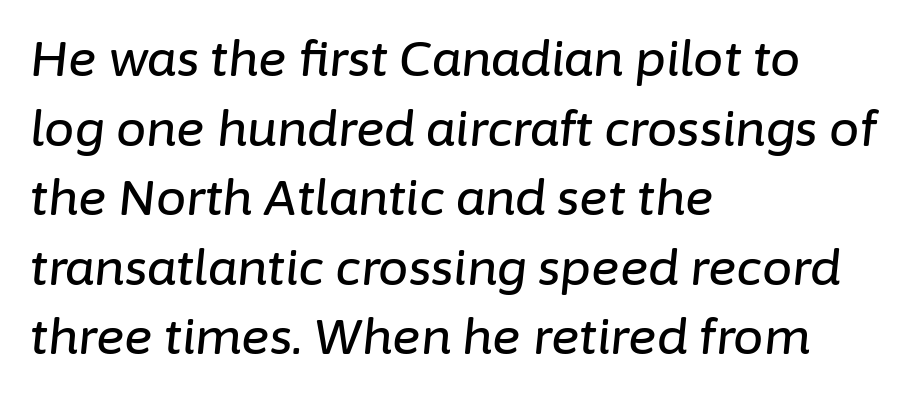
Glyph-to-glyph distance matches everyday printed text. Would a proofreader flag this as italicized? Yes. Honestly, the row spacing looks completely unremarkable. The face used here is proportionally spaced, like ordinary book or web type. Clear beneath every line of the passage. The paragraph shown leans on its left margin.
